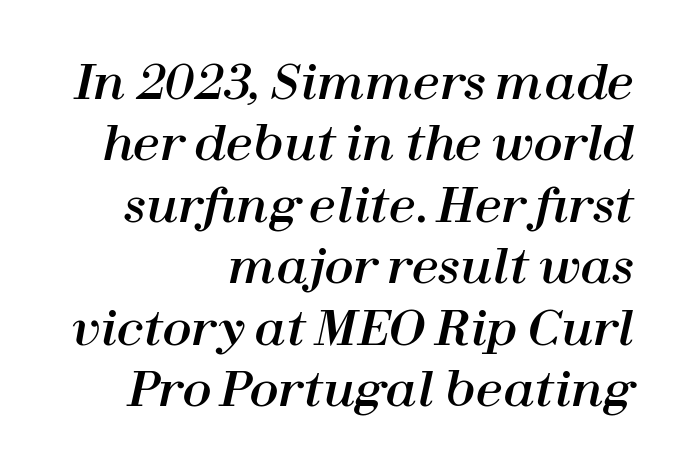
The image shows 48 px text type, italic (leaning right); set right-aligned, normal line spacing (1.28x), normal letter spacing, not underlined; high stroke contrast and a medium x-height.
